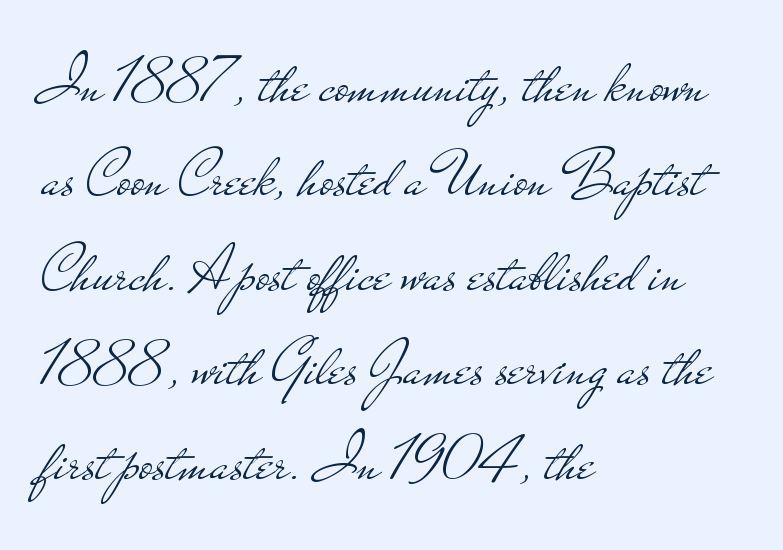
Q: Is the text bold? A: No.
Q: Is the text italic (slanted)? A: Yes.
Q: Is the typeface a serif or a sans-serif typeface? A: Sans-serif.
Q: Is the text underlined? A: No.
Q: How is the paragraph aligned? A: Left-aligned.
Q: Is the spacing between letters normal or unusually wide? A: Normal.
Q: Is the spacing between lines tight, normal or loose? A: Normal.
Q: Width (condensed, normal, or wide)? A: Wide.
Q: Stroke contrast? A: Low.
Q: x-height? A: Small.
Q: Monospaced? A: No.
